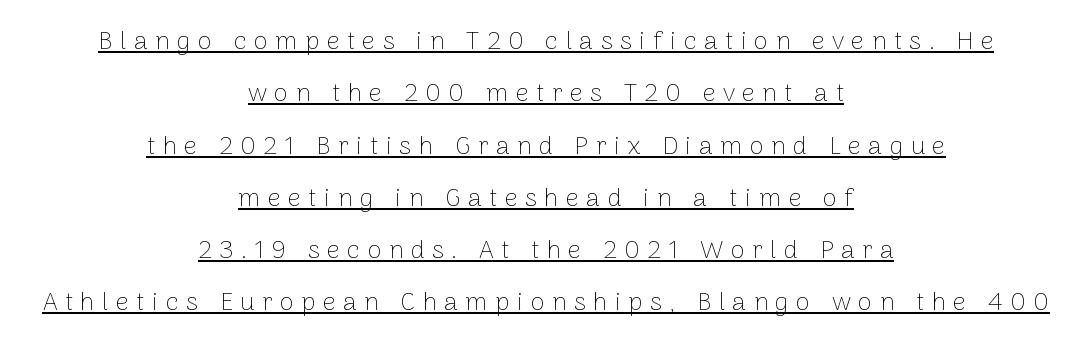
The image shows 26 px text type, upright; set centered, loose line spacing (2.01x), unusually wide letter spacing (+0.28 em), underlined.
